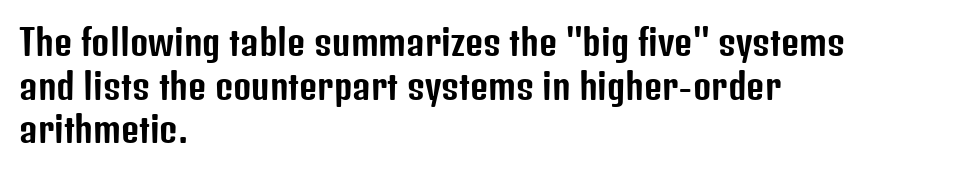
The image shows 35 px condensed sans-serif type, upright; set left-aligned, normal line spacing (1.25x), normal letter spacing, not underlined; low stroke contrast and a medium x-height.
